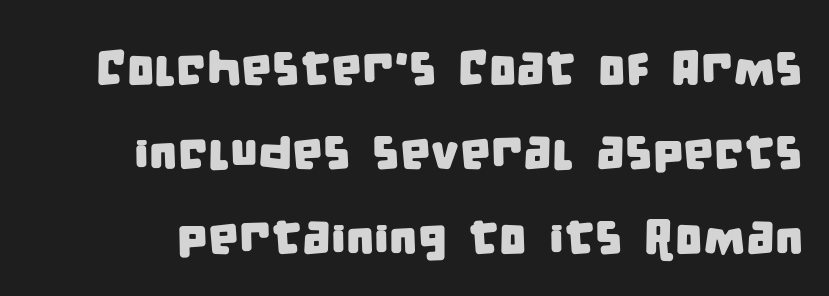
{"serif": "no", "width": "condensed", "stroke_contrast": "low", "x_height": "large", "monospaced": "no", "underline": "no", "line_spacing_ratio": 1.72, "letter_spacing": "normal", "letter_spacing_em": 0.0, "glyph_px": 49}
